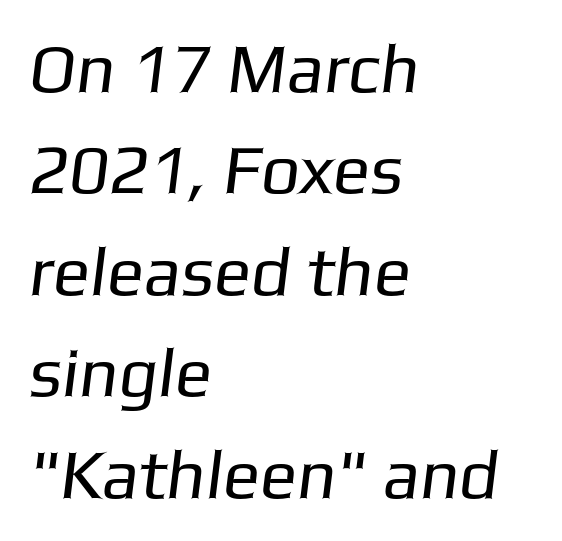
Q: Is the text bold? A: No.
Q: Is the typeface a serif or a sans-serif typeface? A: Sans-serif.
Q: Is the text underlined? A: No.
Q: How is the paragraph aligned? A: Left-aligned.
Q: Is the spacing between letters normal or unusually wide? A: Normal.
Q: Is the spacing between lines tight, normal or loose? A: Normal.
Q: Width (condensed, normal, or wide)? A: Normal.
Q: Stroke contrast? A: Low.
Q: x-height? A: Medium.
Q: Monospaced? A: No.
